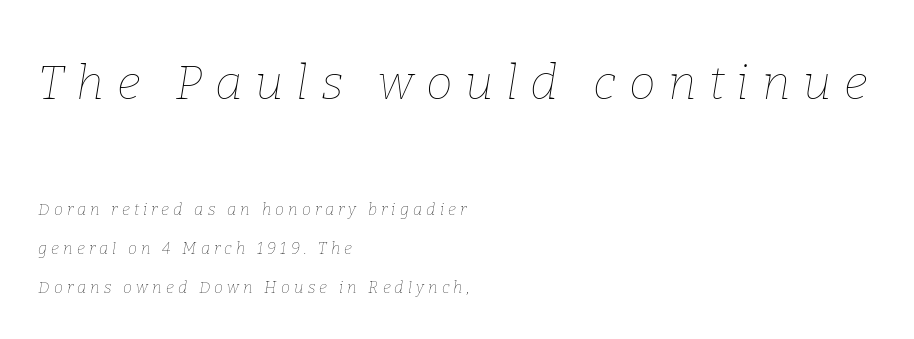
Q: Is the text bold? A: No.
Q: Is the text italic (slanted)? A: Yes, it leans right by about 9 degrees.
Q: Is the text underlined? A: No.
Q: How is the paragraph aligned? A: Left-aligned.
Q: Is the spacing between letters normal or unusually wide? A: Unusually wide.
Q: Is the spacing between lines tight, normal or loose? A: Loose.
Q: Which block of text is set in a larger size, the first (top) or the second (bottom)? A: The first (top) one.
Q: Width (condensed, normal, or wide)? A: Normal.
Q: Stroke contrast? A: Low.
Q: x-height? A: Medium.
Q: Monospaced? A: No.
